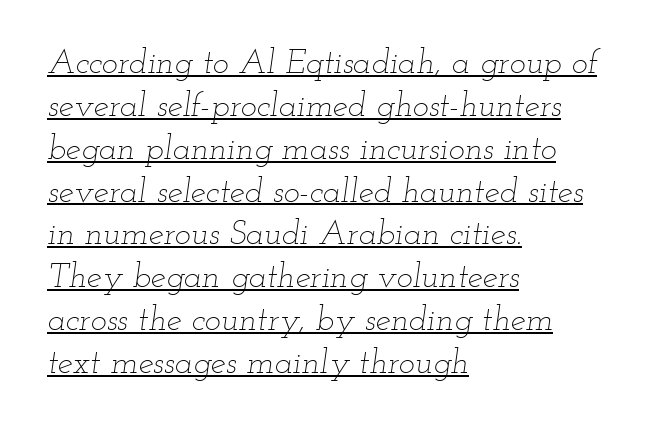
The image shows 34 px thin, wide type, italic (leaning right); set left-aligned, normal line spacing (1.26x), normal letter spacing, underlined; low stroke contrast and a small x-height.
